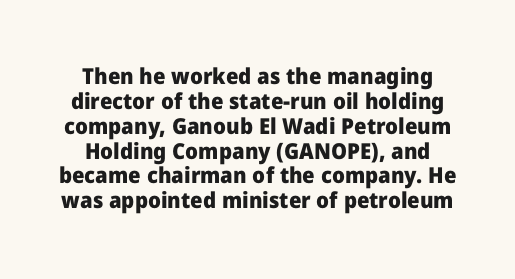
{"italic": "no", "bold": "yes", "underline": "no", "line_spacing": "tight", "line_spacing_ratio": 1.13, "letter_spacing": "normal", "letter_spacing_em": 0.0, "glyph_px": 22}
